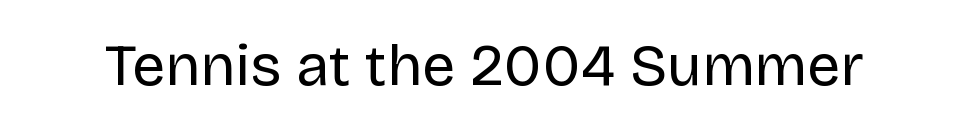
{"serif": "no", "italic": "no", "bold": "no", "weight": "regular", "width": "normal", "stroke_contrast": "low", "x_height": "large", "monospaced": "no", "underline": "no", "letter_spacing": "normal", "letter_spacing_em": 0.0, "glyph_px": 59}
